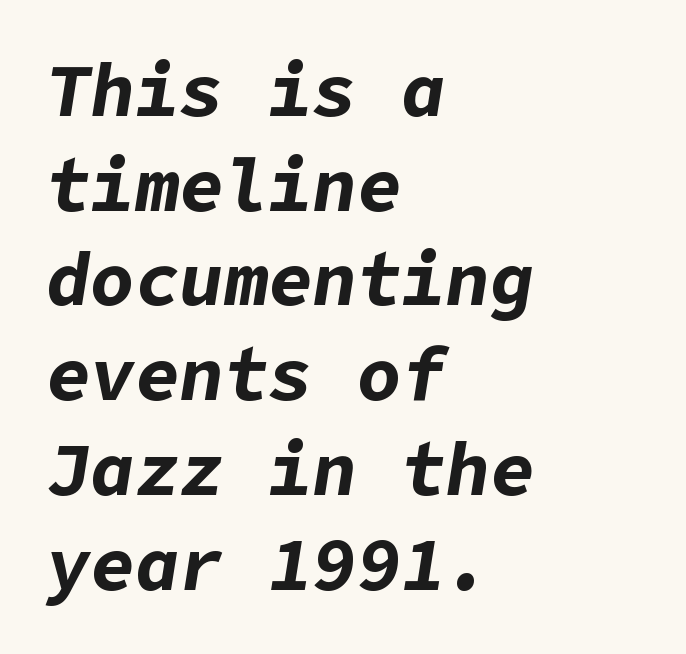
{"italic": "yes", "lean": "right", "slant_degrees": 9, "bold": "yes", "weight": "bold", "width": "normal", "stroke_contrast": "low", "x_height": "medium", "underline": "no", "align": "left", "line_spacing": "normal", "line_spacing_ratio": 1.28, "letter_spacing": "normal", "letter_spacing_em": 0.0, "glyph_px": 74}
